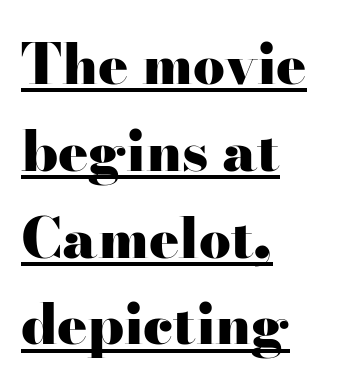
{"serif": "yes", "italic": "no", "bold": "yes", "weight": "heavy", "width": "wide", "stroke_contrast": "high", "x_height": "small", "monospaced": "no", "underline": "yes", "align": "left", "line_spacing": "normal", "line_spacing_ratio": 1.55, "letter_spacing": "normal", "letter_spacing_em": 0.0, "glyph_px": 56}
